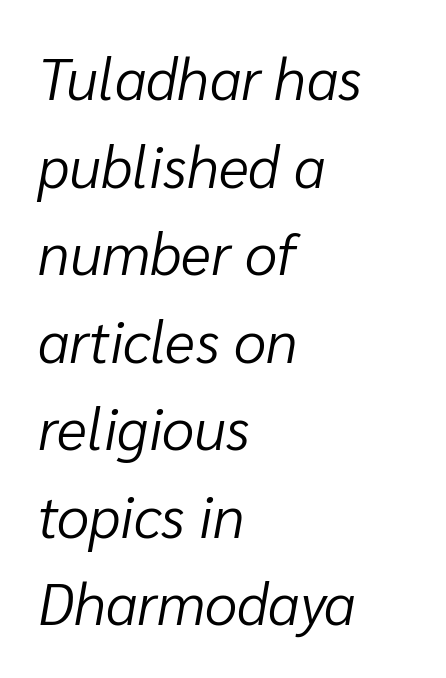
Q: Is the text bold? A: No.
Q: Is the text italic (slanted)? A: Yes, it leans right by about 10 degrees.
Q: Is the text underlined? A: No.
Q: How is the paragraph aligned? A: Left-aligned.
Q: Is the spacing between letters normal or unusually wide? A: Normal.
Q: Is the spacing between lines tight, normal or loose? A: Normal.
Q: Width (condensed, normal, or wide)? A: Normal.
Q: Stroke contrast? A: Low.
Q: x-height? A: Medium.
Q: Monospaced? A: No.
